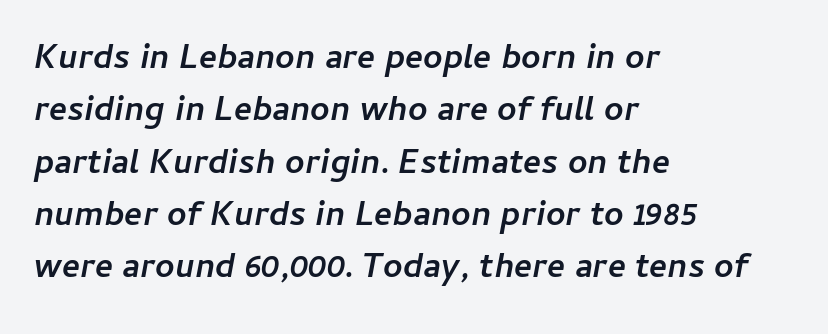
{"italic": "yes", "lean": "right", "slant_degrees": 11, "bold": "yes", "weight": "semibold", "width": "normal", "stroke_contrast": "low", "x_height": "medium", "monospaced": "no", "underline": "no", "align": "left", "line_spacing": "normal", "line_spacing_ratio": 1.54, "letter_spacing": "normal", "letter_spacing_em": 0.0, "glyph_px": 34}
